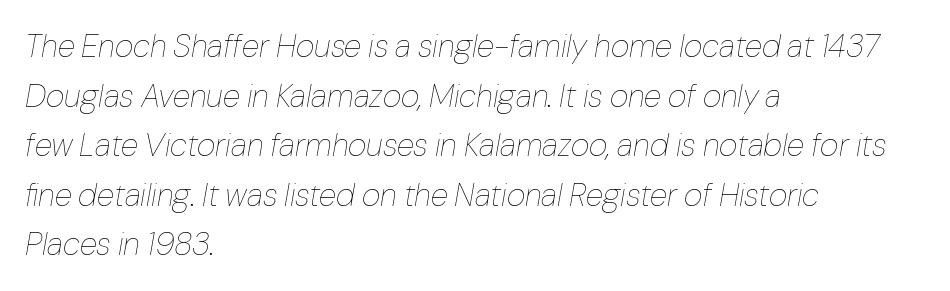
No heavy texture on the line: the type isn't bold. The passage shown is typed in a proportional face where columns would drift. The rendering keeps characters at their native spacing. The ragged edge is on the right, which tells us the setting is flush left. Anything drawn beneath the words? Only blank space.
